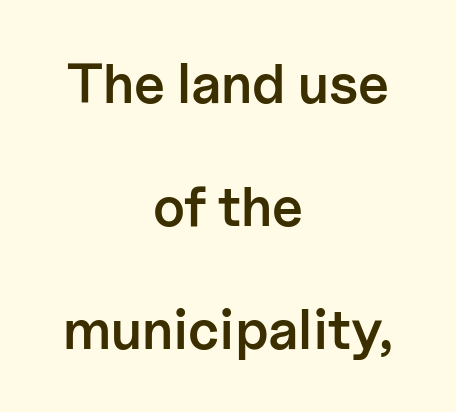
Q: Is the text bold? A: Semi-bold.
Q: Is the text italic (slanted)? A: No, it is upright.
Q: Is the typeface a serif or a sans-serif typeface? A: Sans-serif.
Q: Is the text underlined? A: No.
Q: How is the paragraph aligned? A: Centered.
Q: Is the spacing between letters normal or unusually wide? A: Normal.
Q: Is the spacing between lines tight, normal or loose? A: Loose.
Q: Width (condensed, normal, or wide)? A: Normal.
Q: Stroke contrast? A: Low.
Q: x-height? A: Medium.
Q: Monospaced? A: No.
